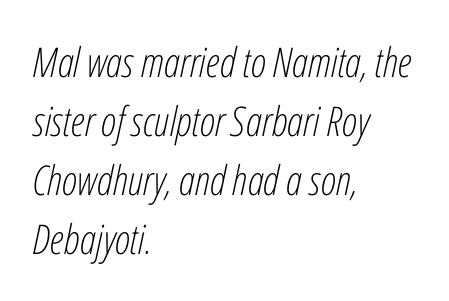
{"italic": "yes", "lean": "right", "slant_degrees": 12, "bold": "no", "weight": "light", "width": "condensed", "stroke_contrast": "low", "x_height": "medium", "monospaced": "no", "underline": "no", "align": "left", "line_spacing": "normal", "line_spacing_ratio": 1.44, "letter_spacing": "normal", "letter_spacing_em": 0.0, "glyph_px": 41}
